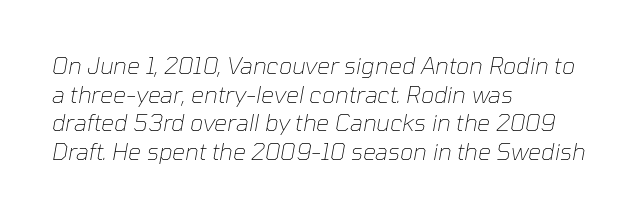
Q: Is the text bold? A: No.
Q: Is the text italic (slanted)? A: Yes, it leans right by about 10 degrees.
Q: Is the text underlined? A: No.
Q: How is the paragraph aligned? A: Left-aligned.
Q: Is the spacing between letters normal or unusually wide? A: Normal.
